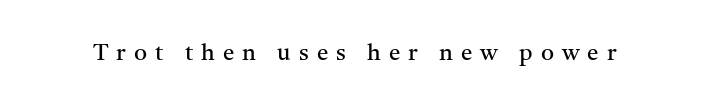
The image shows 23 px text type, upright; set unusually wide letter spacing (+0.35 em), not underlined.
